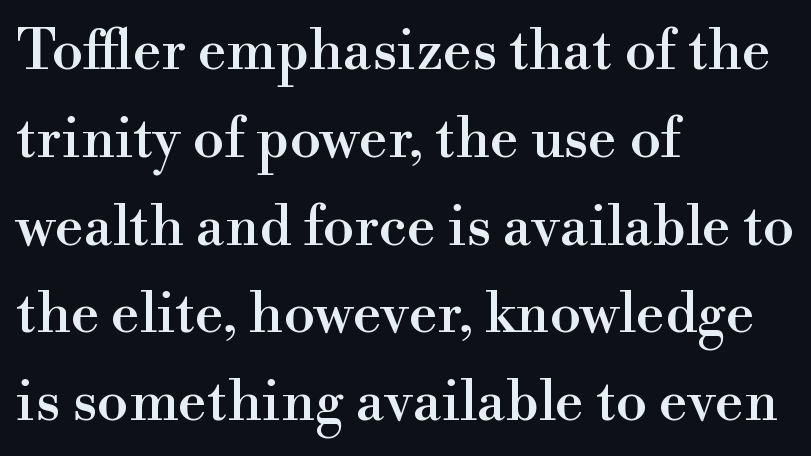
{"serif": "yes", "italic": "no", "width": "normal", "stroke_contrast": "high", "x_height": "small", "monospaced": "no", "underline": "no", "align": "left", "line_spacing": "normal", "line_spacing_ratio": 1.54, "letter_spacing": "normal", "letter_spacing_em": 0.0, "glyph_px": 57}
